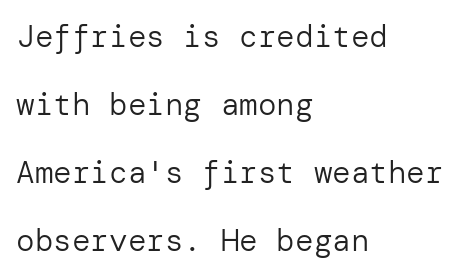
The rendering keeps characters at their native spacing. What's the leading like? Stretched, with rows far apart. The typesetter chose a ragged-right arrangement here. The letterforms sit at book weight or below. Regarding serifs, this sample does without them. The letters stand straight up with perfectly vertical stems.
